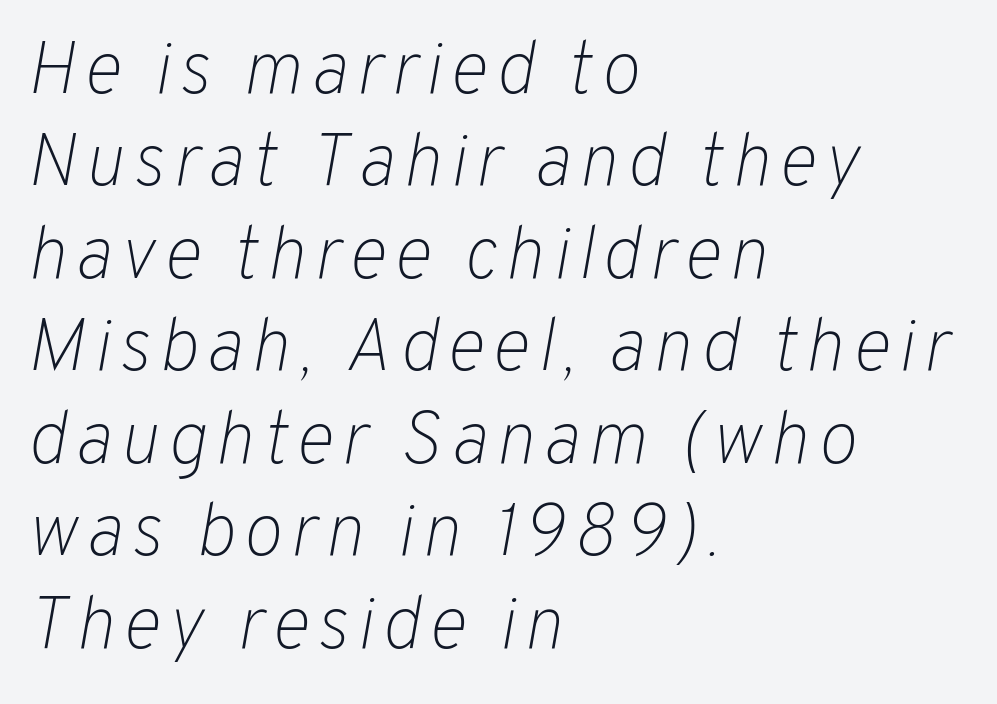
{"italic": "yes", "lean": "right", "slant_degrees": 10, "bold": "no", "weight": "light", "width": "normal", "stroke_contrast": "low", "x_height": "medium", "monospaced": "no", "underline": "no", "align": "left", "line_spacing": "normal", "line_spacing_ratio": 1.25, "glyph_px": 74}
